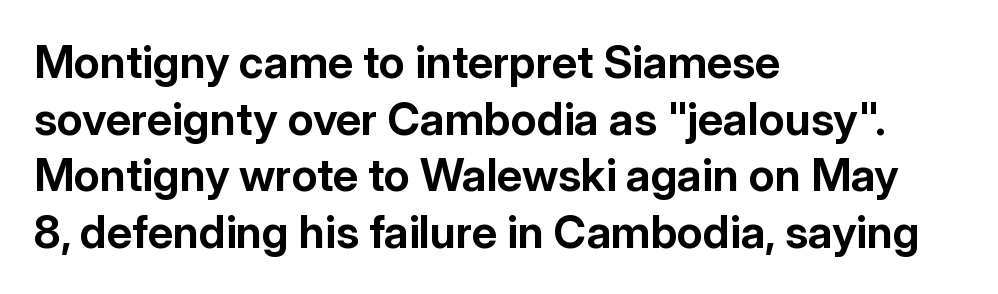
{"serif": "no", "italic": "no", "bold": "yes", "weight": "bold", "width": "normal", "stroke_contrast": "low", "x_height": "medium", "monospaced": "no", "underline": "no", "align": "left", "line_spacing": "normal", "line_spacing_ratio": 1.26, "letter_spacing": "normal", "letter_spacing_em": 0.0, "glyph_px": 45}
